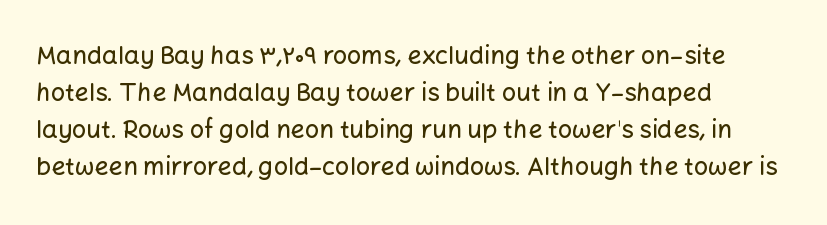
The image shows 25 px text type, upright; set left-aligned, normal line spacing (1.48x), normal letter spacing, not underlined.
